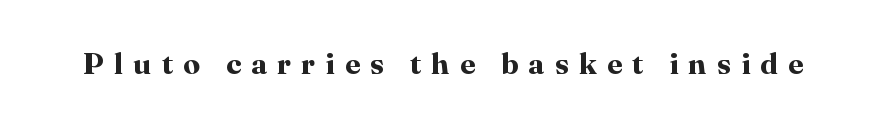
Proportional: the letters do not fall into vertical columns. Check the space under the baseline: it is left empty. Is the letter spacing exaggerated? Yes — the characters are pushed far apart. Style check: upright. Font category for this specimen: serif. Heavy-handed strokes throughout: this text is bold.
